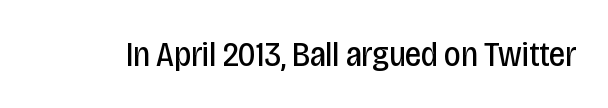
Q: Is the text bold? A: No.
Q: Is the text italic (slanted)? A: No, it is upright.
Q: Is the typeface a serif or a sans-serif typeface? A: Sans-serif.
Q: Is the text underlined? A: No.
Q: Is the spacing between letters normal or unusually wide? A: Normal.
Q: Width (condensed, normal, or wide)? A: Condensed.
Q: Stroke contrast? A: Low.
Q: x-height? A: Large.
Q: Monospaced? A: No.
